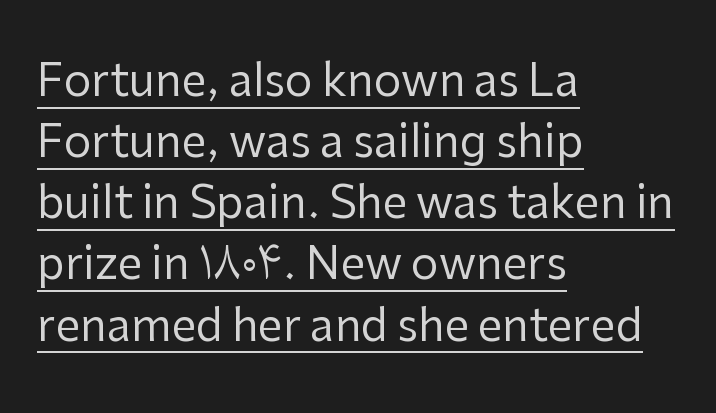
The image shows 44 px regular-weight sans-serif type, upright; set left-aligned, normal line spacing (1.39x), normal letter spacing, underlined; low stroke contrast and a medium x-height.
